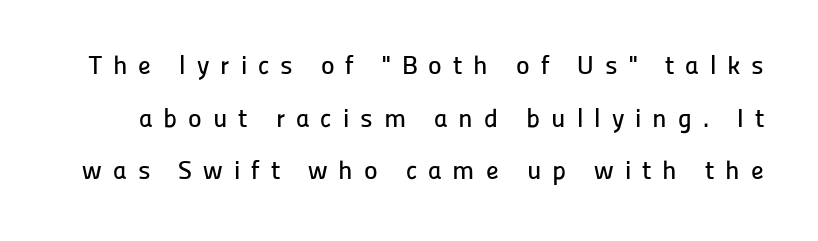
Quick note: not italic, upright. Does extra space separate the letters? Yes, quite a lot of it. Nobody drew a line under any word here. Line spacing here is loose.
